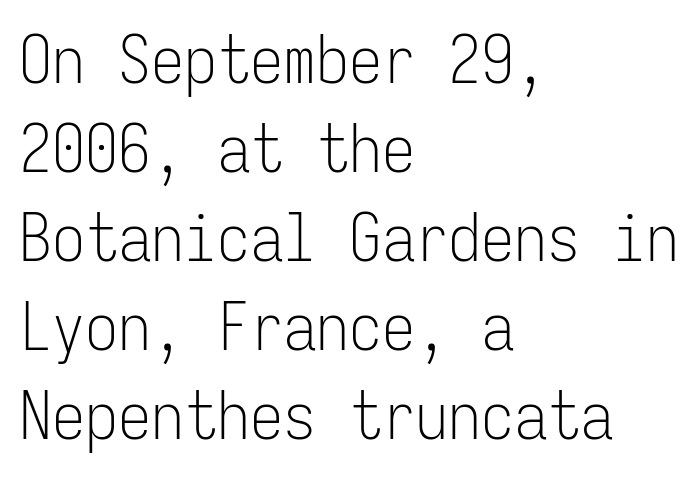
The image shows 66 px light, condensed sans-serif type, upright, monospaced; set left-aligned, normal line spacing (1.35x), normal letter spacing, not underlined; low stroke contrast and a medium x-height.
